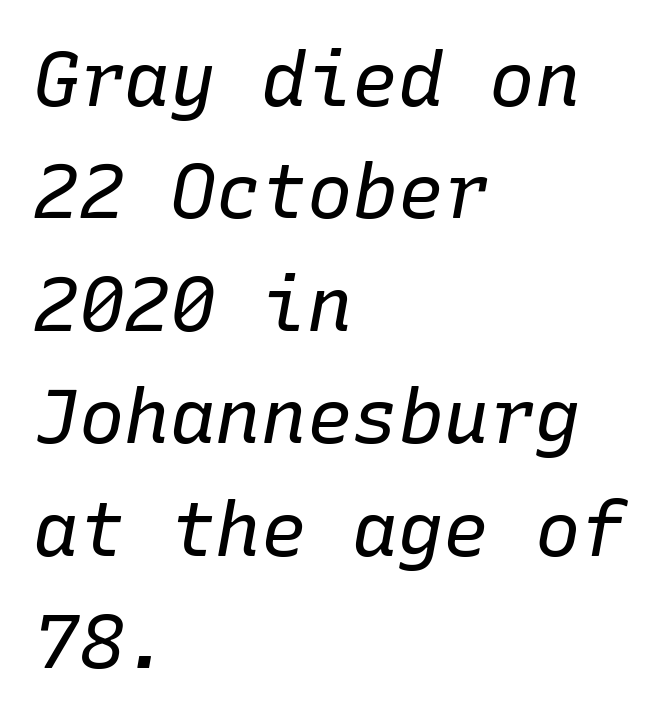
Line beginnings align vertically; line endings do not. Think of a typewriter: that constant character pitch is what you see here. Default kerning and tracking; the words read as compact shapes. Would a proofreader flag this as italicized? Yes. Line spacing here is normal. Heft: none added — not bold.
